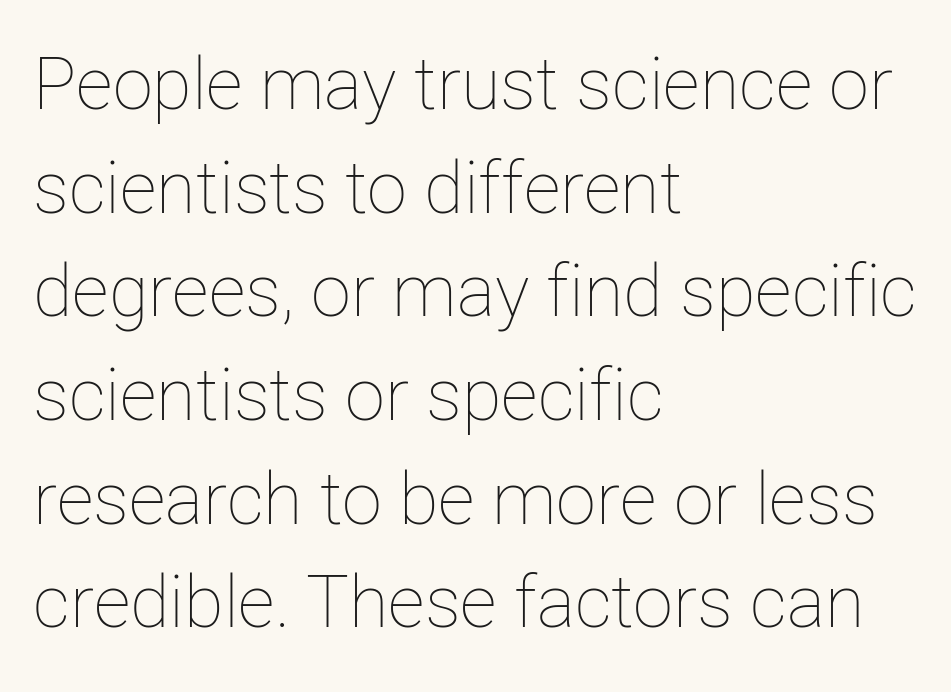
{"italic": "no", "bold": "no", "weight": "thin", "width": "normal", "stroke_contrast": "low", "x_height": "medium", "monospaced": "no", "underline": "no", "align": "left", "line_spacing": "normal", "line_spacing_ratio": 1.44, "letter_spacing": "normal", "letter_spacing_em": 0.0, "glyph_px": 72}
